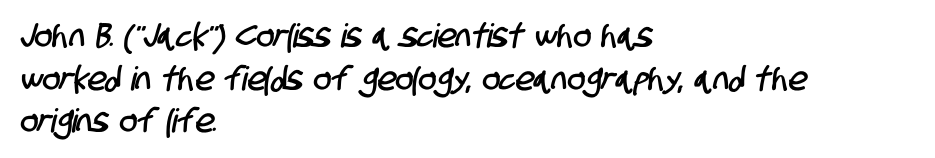
The image shows 33 px condensed sans-serif type; set left-aligned, normal line spacing (1.29x), normal letter spacing, not underlined; low stroke contrast and a large x-height.
